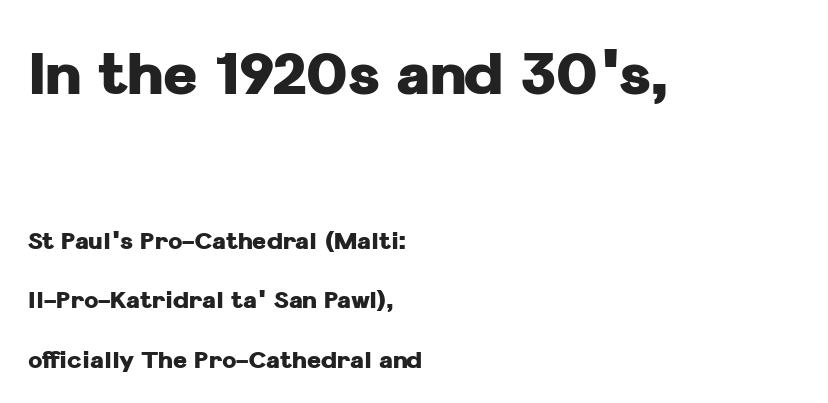
These words are printed bold, with thick strokes throughout. Horizontal alignment here is leftward, the default for most running prose. Grotesque or geometric, the face here clearly has no serifs. The letters sit at their default tracking, neither squeezed nor spread.
